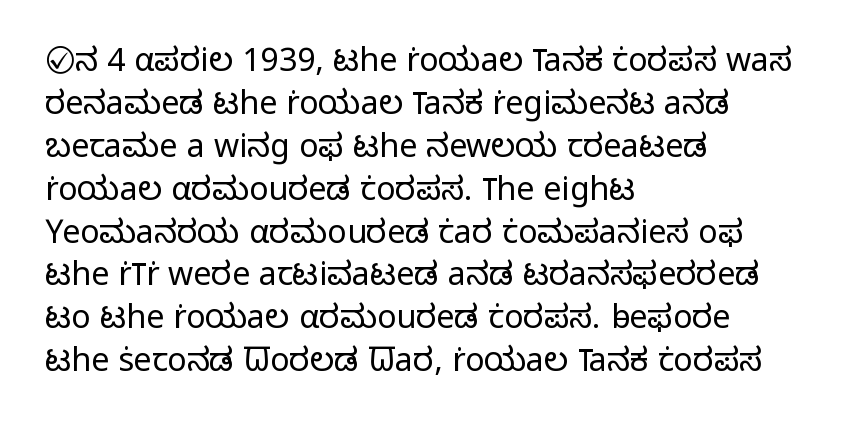
Q: Is the text bold? A: No.
Q: Is the text italic (slanted)? A: No, it is upright.
Q: Is the typeface a serif or a sans-serif typeface? A: Sans-serif.
Q: Is the text underlined? A: No.
Q: How is the paragraph aligned? A: Left-aligned.
Q: Is the spacing between letters normal or unusually wide? A: Normal.
Q: Is the spacing between lines tight, normal or loose? A: Normal.
Q: Width (condensed, normal, or wide)? A: Normal.
Q: Stroke contrast? A: Low.
Q: x-height? A: Medium.
Q: Monospaced? A: No.
